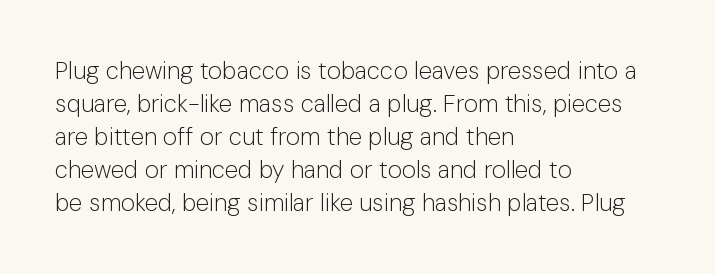
Q: Is the text bold? A: No.
Q: Is the text italic (slanted)? A: No, it is upright.
Q: Is the text underlined? A: No.
Q: How is the paragraph aligned? A: Left-aligned.
Q: Is the spacing between letters normal or unusually wide? A: Normal.
Q: Is the spacing between lines tight, normal or loose? A: Normal.
